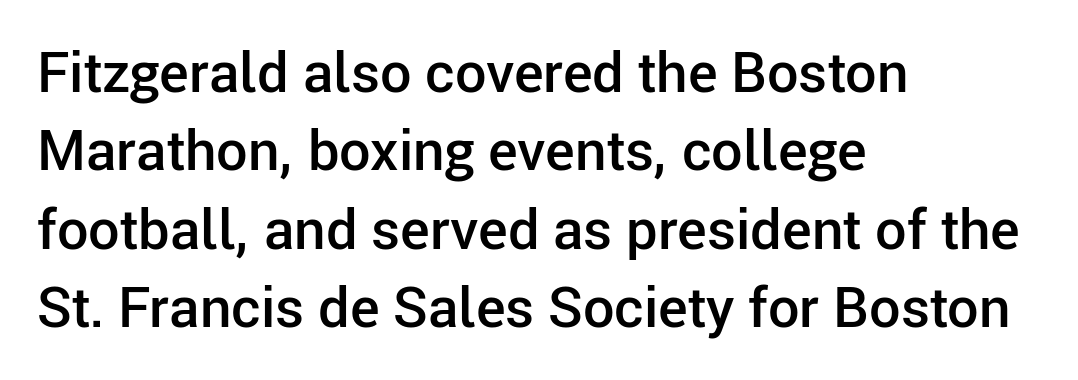
Does the lettering tilt? It doesn't — this is upright. These words are printed semibold, heavier than regular yet not bold. Type style note: lacks serifs. A clean baseline with only descenders dipping below it.
